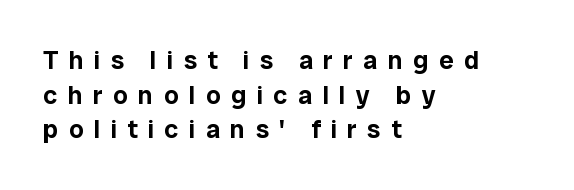
You could only call the tracking loose — the letters float apart. Every stem runs plumb, perpendicular to the baseline. Nobody drew a line under any word here. The rendering uses a moderate line-height, typical for paragraphs. If you drew a ruler down the left edge, every line would touch it.
